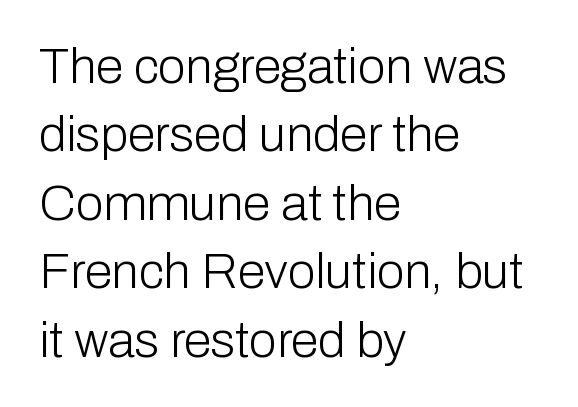
This rendering leaves character spacing at its baseline value. Bare-footed words on every line. Italic? Not at all — the glyphs are vertical. The typesetting does not lean heavy: it is not bold.
